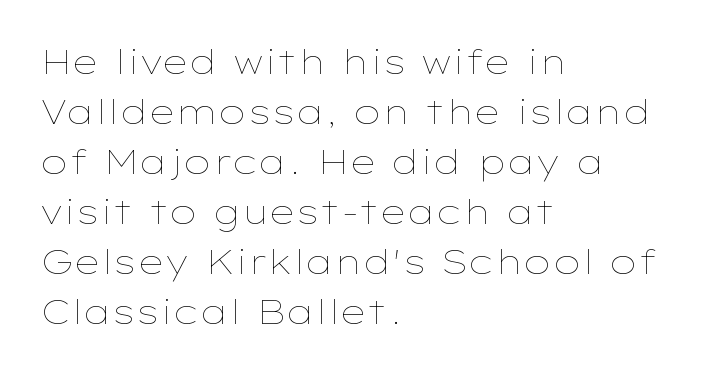
{"italic": "no", "bold": "no", "weight": "thin", "width": "wide", "stroke_contrast": "low", "x_height": "medium", "monospaced": "no", "underline": "no", "align": "left", "line_spacing": "normal", "line_spacing_ratio": 1.47, "letter_spacing": "normal", "letter_spacing_em": 0.0, "glyph_px": 34}
